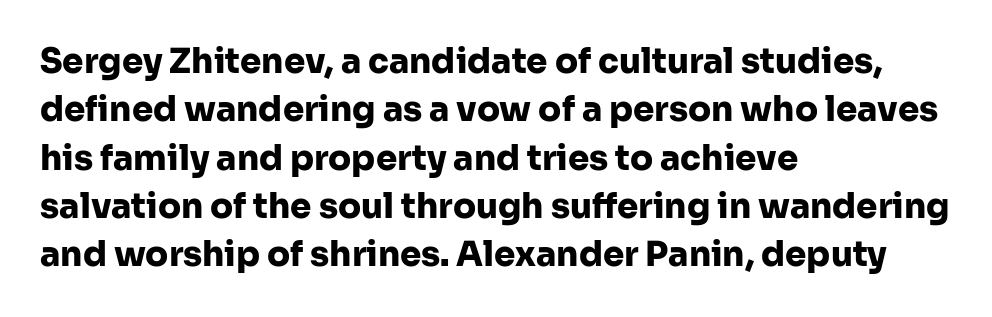
Q: Is the text bold? A: Yes.
Q: Is the text italic (slanted)? A: No, it is upright.
Q: Is the typeface a serif or a sans-serif typeface? A: Sans-serif.
Q: Is the text underlined? A: No.
Q: How is the paragraph aligned? A: Left-aligned.
Q: Is the spacing between letters normal or unusually wide? A: Normal.
Q: Is the spacing between lines tight, normal or loose? A: Normal.
Q: Width (condensed, normal, or wide)? A: Normal.
Q: Stroke contrast? A: Low.
Q: x-height? A: Medium.
Q: Monospaced? A: No.
